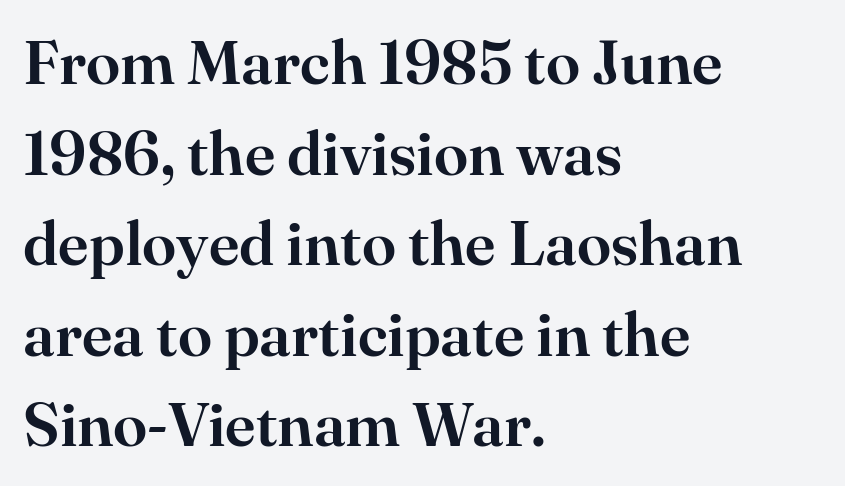
Q: Is the text italic (slanted)? A: No, it is upright.
Q: Is the typeface a serif or a sans-serif typeface? A: Serif.
Q: Is the text underlined? A: No.
Q: How is the paragraph aligned? A: Left-aligned.
Q: Is the spacing between letters normal or unusually wide? A: Normal.
Q: Is the spacing between lines tight, normal or loose? A: Normal.
Q: Width (condensed, normal, or wide)? A: Normal.
Q: Stroke contrast? A: High.
Q: x-height? A: Small.
Q: Monospaced? A: No.
